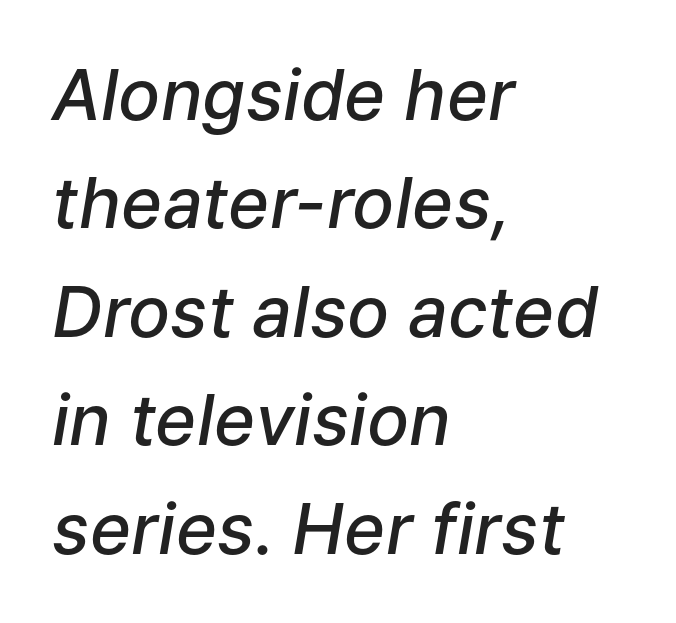
Q: Is the text bold? A: Semi-bold.
Q: Is the text italic (slanted)? A: Yes, it leans right by about 9 degrees.
Q: Is the text underlined? A: No.
Q: How is the paragraph aligned? A: Left-aligned.
Q: Is the spacing between letters normal or unusually wide? A: Normal.
Q: Is the spacing between lines tight, normal or loose? A: Normal.
Q: Width (condensed, normal, or wide)? A: Normal.
Q: Stroke contrast? A: Low.
Q: x-height? A: Medium.
Q: Monospaced? A: No.
